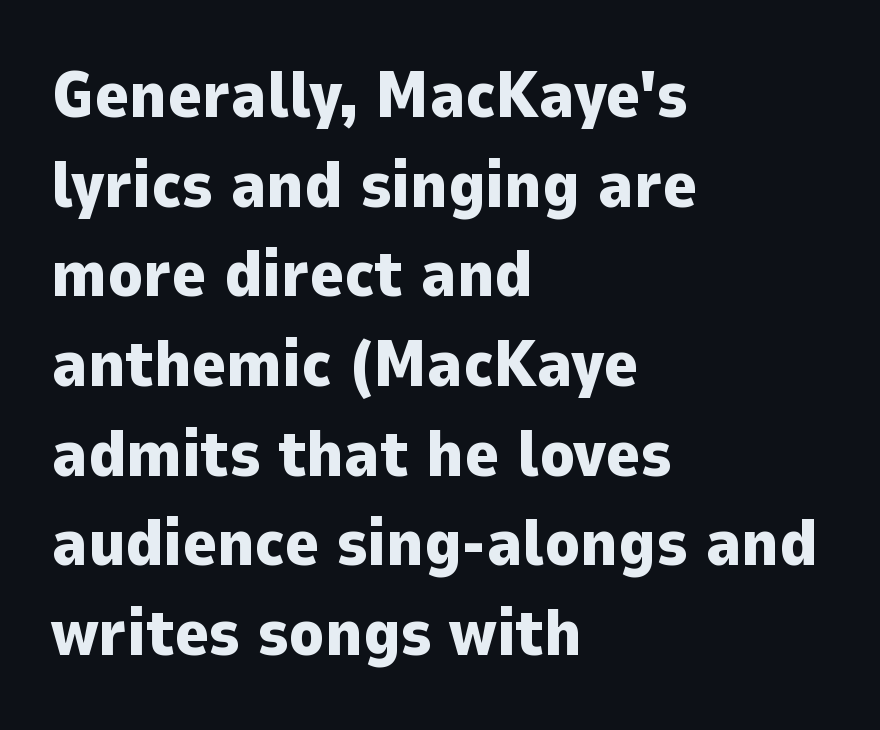
Q: Is the text bold? A: Yes.
Q: Is the text italic (slanted)? A: No, it is upright.
Q: Is the typeface a serif or a sans-serif typeface? A: Sans-serif.
Q: Is the text underlined? A: No.
Q: How is the paragraph aligned? A: Left-aligned.
Q: Is the spacing between letters normal or unusually wide? A: Normal.
Q: Is the spacing between lines tight, normal or loose? A: Normal.
Q: Width (condensed, normal, or wide)? A: Normal.
Q: Stroke contrast? A: Low.
Q: x-height? A: Medium.
Q: Monospaced? A: No.
